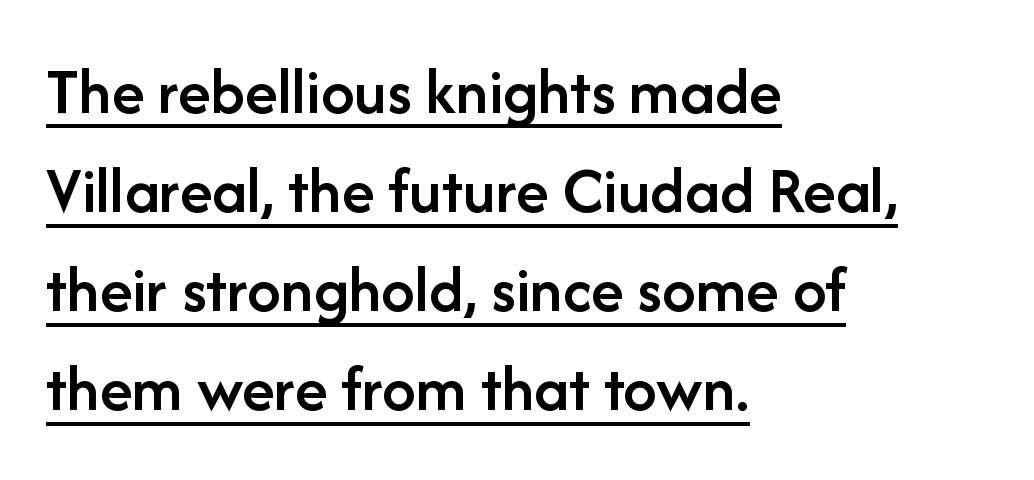
The image shows 67 px semibold sans-serif type, upright; set left-aligned, normal line spacing (1.48x), normal letter spacing, underlined; low stroke contrast and a medium x-height.
